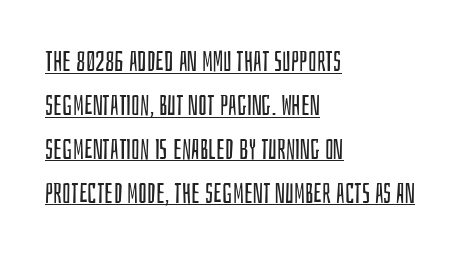
The passage shown is typeset with a sans-serif family. Each stroke keeps to a modest, everyday thickness or less. Line spacing here is normal. A typesetter would mark this as roman, not italic. Short and long lines alike share a common starting point at left. Here the designer chose a conventional face with non-uniform glyph widths.
